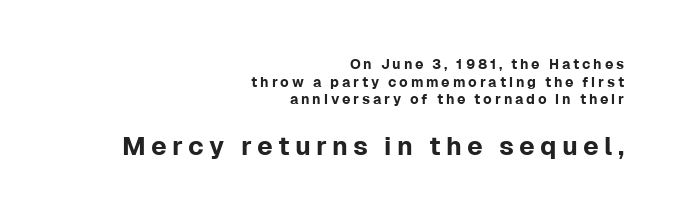
{"italic": "no", "underline": "no", "align": "right", "line_spacing": "normal", "line_spacing_ratio": 1.26, "letter_spacing": "wide", "letter_spacing_em": 0.2, "larger_block": "second", "size_ratio": 1.86, "glyph_px": 26}
